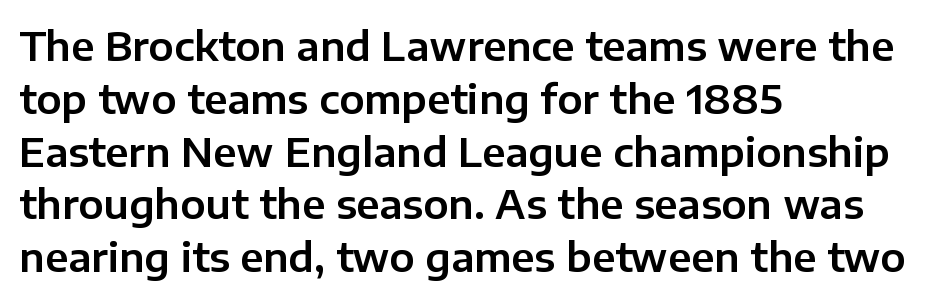
Q: Is the text italic (slanted)? A: No, it is upright.
Q: Is the typeface a serif or a sans-serif typeface? A: Sans-serif.
Q: Is the text underlined? A: No.
Q: How is the paragraph aligned? A: Left-aligned.
Q: Is the spacing between letters normal or unusually wide? A: Normal.
Q: Is the spacing between lines tight, normal or loose? A: Normal.
Q: Width (condensed, normal, or wide)? A: Normal.
Q: Stroke contrast? A: Low.
Q: x-height? A: Medium.
Q: Monospaced? A: No.
